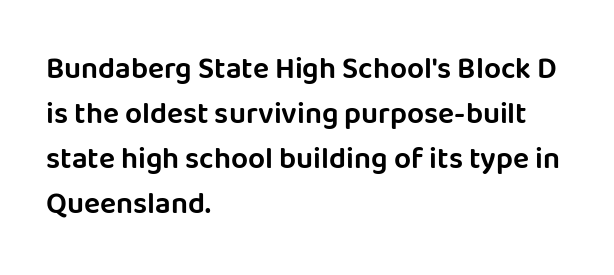
This sample is left-justified, so line endings fall wherever the words run out. Inter-character spacing is left at the font's built-in metrics. The lines sit at an ordinary, default distance from one another. Descender tails drop into unmarked territory. Each letter's strokes conclude bluntly, with no projecting serifs. Notice how the stems are strictly vertical — no italics here.
